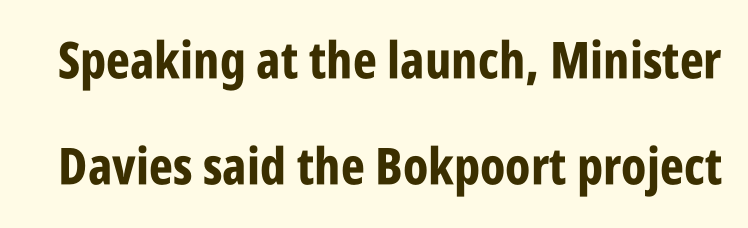
The image shows 51 px bold, condensed sans-serif type, upright; set loose line spacing (2.07x), normal letter spacing, not underlined; low stroke contrast and a large x-height.
